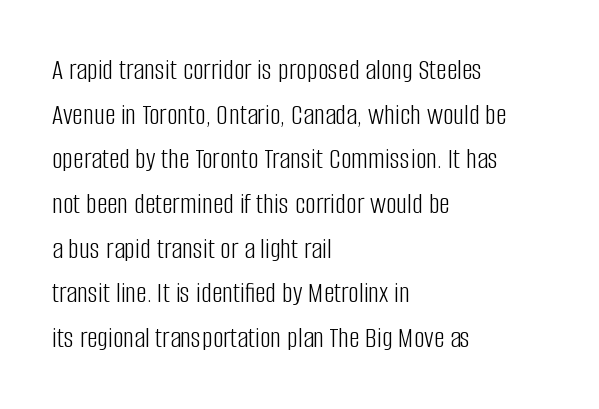
Letterform terminals end flat and unadorned throughout the passage. Nobody drew a line under any word here. Notice how descenders clear the ascenders below comfortably — that's standard leading. Look at the tracking — it's just the regular setting, nothing added. Vertical stems look standard width or narrower in stroke.
